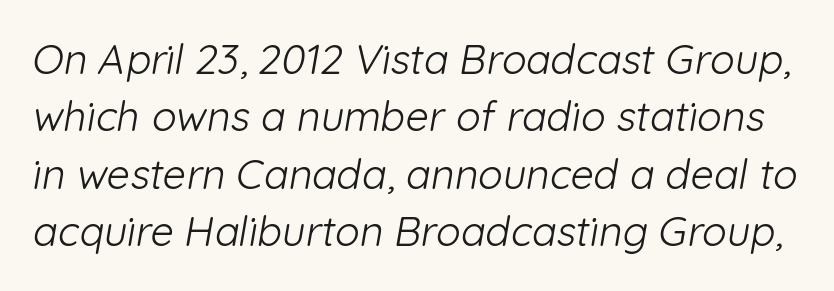
{"serif": "no", "bold": "no", "weight": "light", "width": "normal", "stroke_contrast": "low", "x_height": "medium", "monospaced": "no", "underline": "no", "line_spacing": "normal", "line_spacing_ratio": 1.4, "letter_spacing": "normal", "letter_spacing_em": 0.0, "glyph_px": 41}
